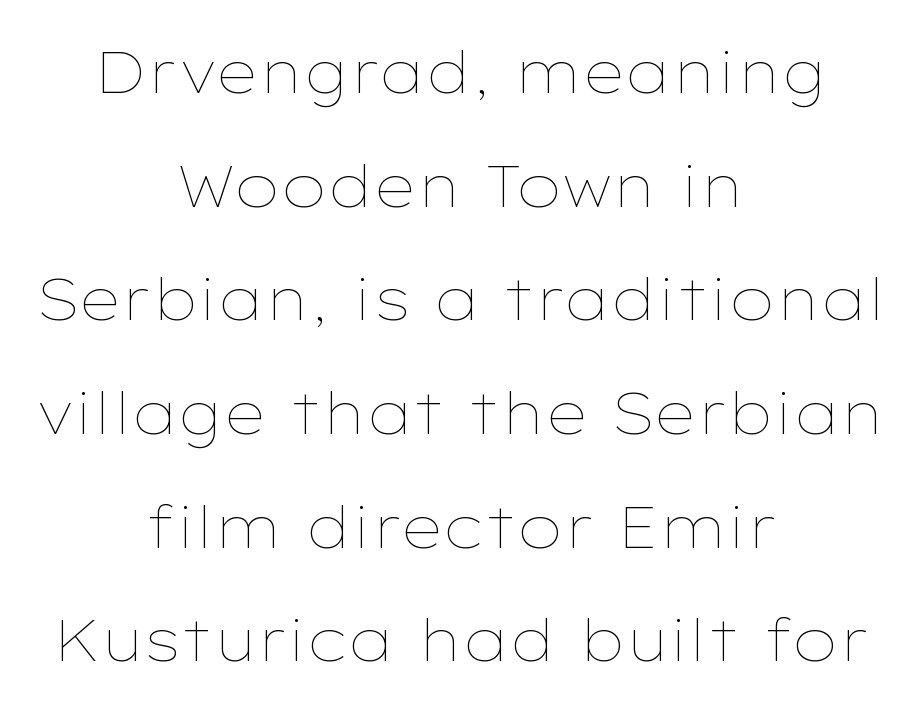
The gaps between neighbouring characters are ordinary and unremarkable. The line-height multiplier appears high, well above default. Clear beneath every line of the passage. Here the designer chose a conventional face with non-uniform glyph widths. A light-to-regular cut is what we see here.
